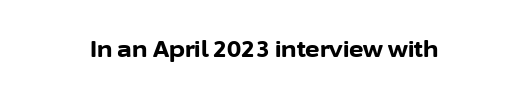
The image shows 22 px bold type, upright; set normal letter spacing, not underlined.
